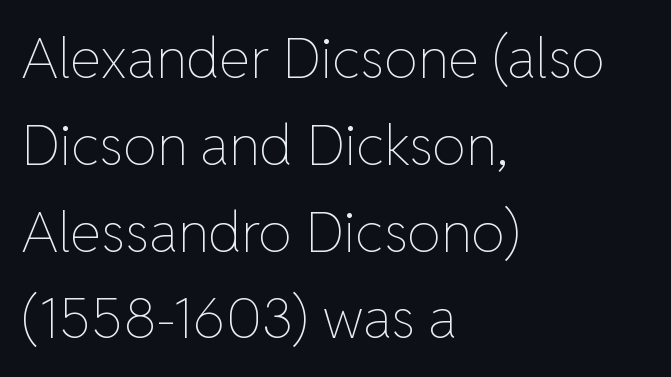
Q: Is the text bold? A: No.
Q: Is the text italic (slanted)? A: No, it is upright.
Q: Is the text underlined? A: No.
Q: How is the paragraph aligned? A: Left-aligned.
Q: Is the spacing between letters normal or unusually wide? A: Normal.
Q: Is the spacing between lines tight, normal or loose? A: Normal.
Q: Width (condensed, normal, or wide)? A: Normal.
Q: Stroke contrast? A: Low.
Q: x-height? A: Medium.
Q: Monospaced? A: No.
